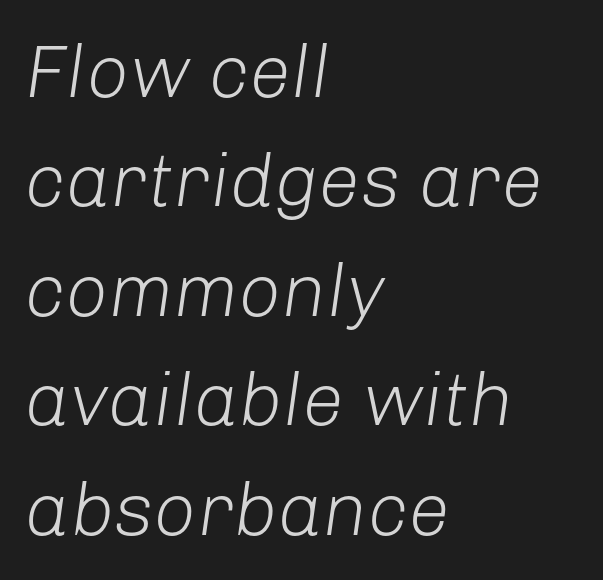
The image shows 75 px light type, italic (leaning right); set left-aligned, normal line spacing (1.46x), normal letter spacing, not underlined; low stroke contrast and a medium x-height.
